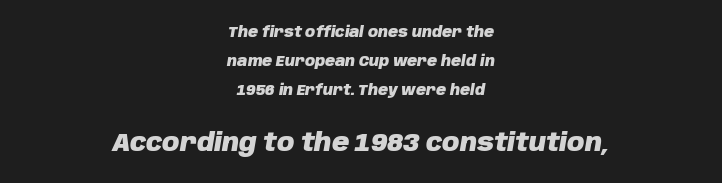
{"italic": "yes", "lean": "right", "slant_degrees": 10, "bold": "yes", "underline": "no", "align": "center", "line_spacing": "loose", "line_spacing_ratio": 2.07, "letter_spacing": "normal", "letter_spacing_em": 0.0, "larger_block": "second", "size_ratio": 1.71, "glyph_px": 24}
